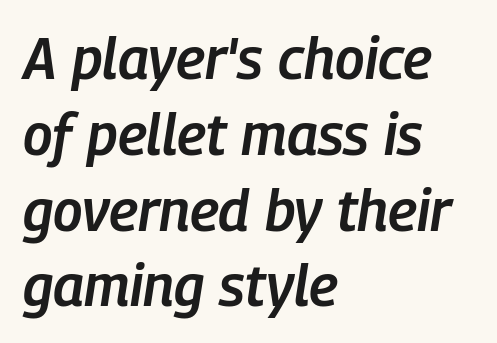
Q: Is the text bold? A: Semi-bold.
Q: Is the text italic (slanted)? A: Yes, it leans right by about 9 degrees.
Q: Is the text underlined? A: No.
Q: How is the paragraph aligned? A: Left-aligned.
Q: Is the spacing between letters normal or unusually wide? A: Normal.
Q: Is the spacing between lines tight, normal or loose? A: Normal.
Q: Width (condensed, normal, or wide)? A: Condensed.
Q: Stroke contrast? A: Low.
Q: x-height? A: Medium.
Q: Monospaced? A: No.
